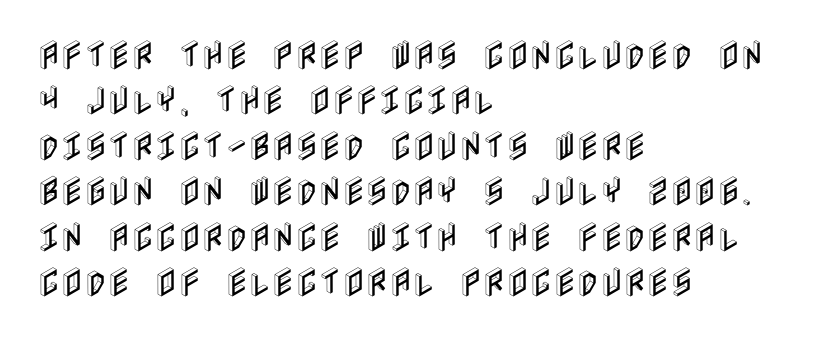
{"italic": "no", "width": "condensed", "x_height": "large", "underline": "no", "align": "left", "line_spacing": "normal", "line_spacing_ratio": 1.42, "letter_spacing": "normal", "letter_spacing_em": 0.0, "glyph_px": 32}
